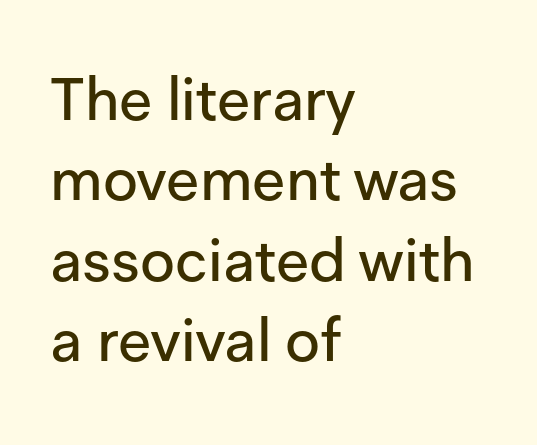
Q: Is the text italic (slanted)? A: No, it is upright.
Q: Is the typeface a serif or a sans-serif typeface? A: Sans-serif.
Q: Is the text underlined? A: No.
Q: How is the paragraph aligned? A: Left-aligned.
Q: Is the spacing between letters normal or unusually wide? A: Normal.
Q: Is the spacing between lines tight, normal or loose? A: Normal.
Q: Width (condensed, normal, or wide)? A: Normal.
Q: Stroke contrast? A: Low.
Q: x-height? A: Medium.
Q: Monospaced? A: No.
